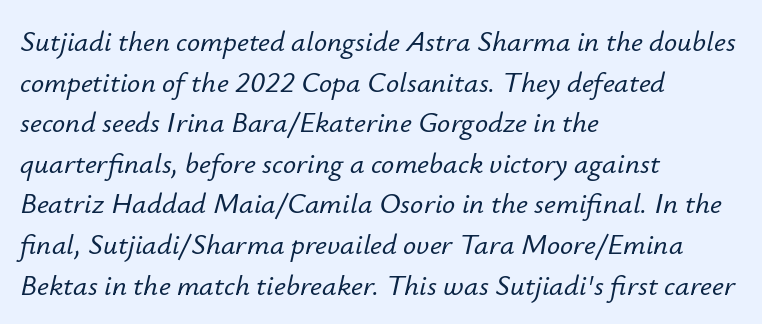
The typography opts for an oblique posture over an upright one. The type is set solid horizontally, with unmodified tracking. The string is rendered with underlining switched off. The designer left line spacing at the default. Horizontal alignment here is leftward, the default for most running prose. The letters advance in unequal steps, a hallmark of proportional type.
